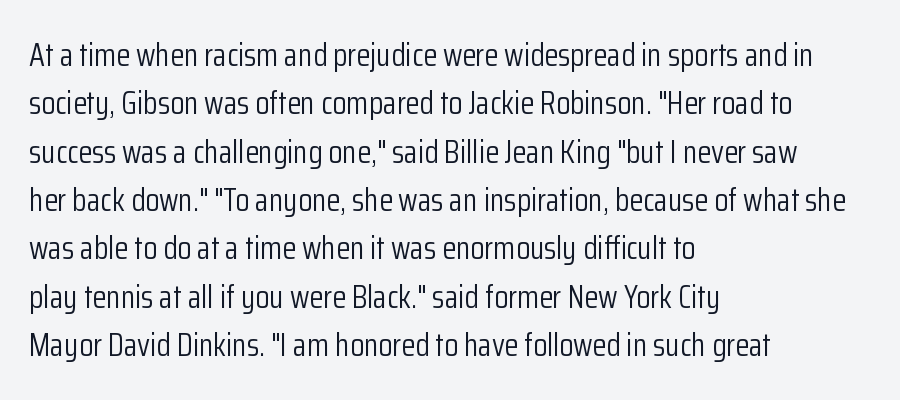
This is roman type, the default non-slanted kind. Stems and bowls with no extra thickness — not bold. The rendering uses natural spacing where letterforms have individual widths. How are the letters spaced? Ordinarily, with no added tracking. Descender tails drop into unmarked territory.
